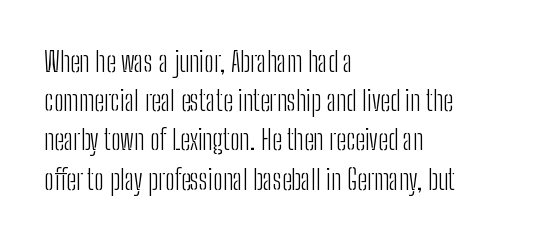
Q: Is the text bold? A: No.
Q: Is the text italic (slanted)? A: No, it is upright.
Q: Is the typeface a serif or a sans-serif typeface? A: Sans-serif.
Q: Is the text underlined? A: No.
Q: How is the paragraph aligned? A: Left-aligned.
Q: Is the spacing between letters normal or unusually wide? A: Normal.
Q: Is the spacing between lines tight, normal or loose? A: Normal.
Q: Width (condensed, normal, or wide)? A: Condensed.
Q: Stroke contrast? A: Low.
Q: x-height? A: Medium.
Q: Monospaced? A: No.
